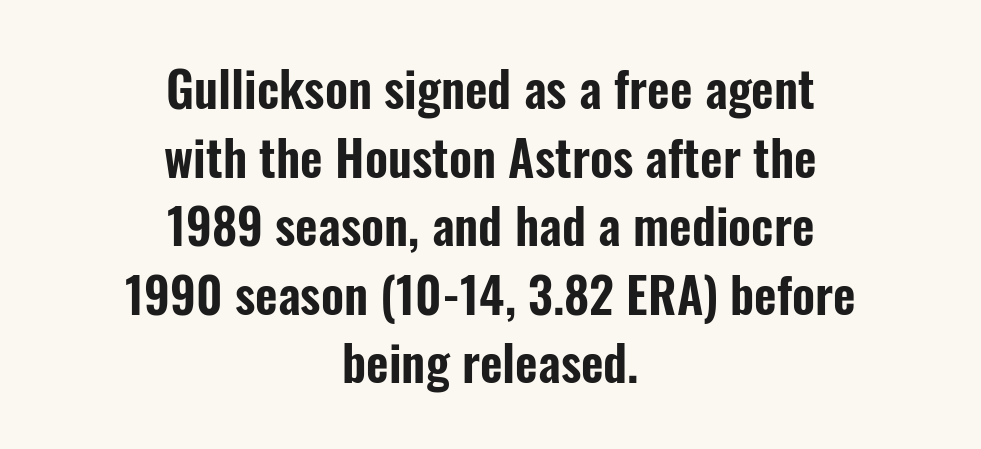
Q: Is the text italic (slanted)? A: No, it is upright.
Q: Is the typeface a serif or a sans-serif typeface? A: Sans-serif.
Q: Is the text underlined? A: No.
Q: How is the paragraph aligned? A: Centered.
Q: Is the spacing between letters normal or unusually wide? A: Normal.
Q: Is the spacing between lines tight, normal or loose? A: Normal.
Q: Width (condensed, normal, or wide)? A: Condensed.
Q: Stroke contrast? A: Low.
Q: x-height? A: Medium.
Q: Monospaced? A: No.
